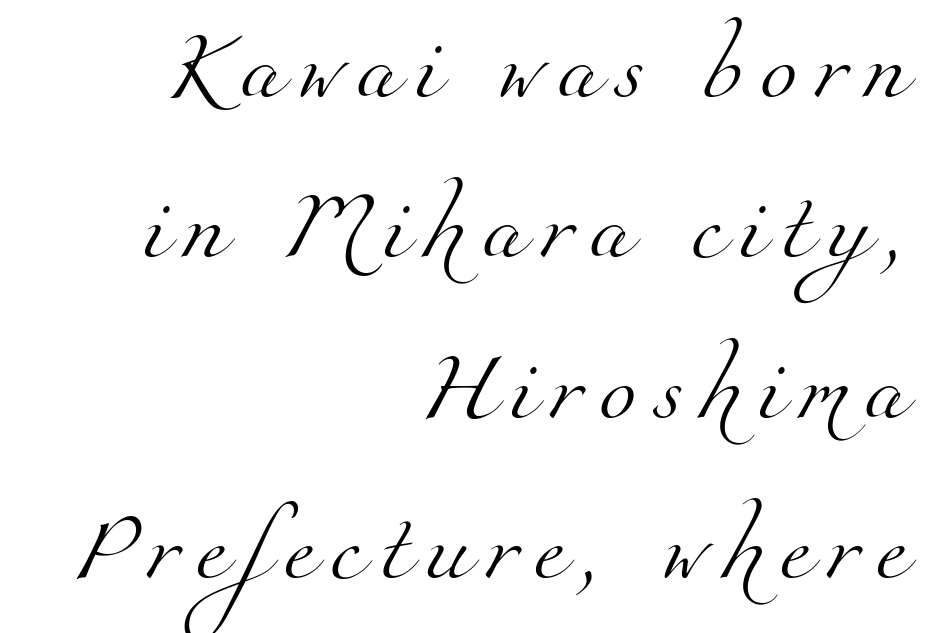
This is serif lettering, the kind often seen in printed books. The face used here is proportionally spaced, like ordinary book or web type. Loose tracking; the words dissolve into strings of separated letters. Weight class: somewhere from thin through regular.
